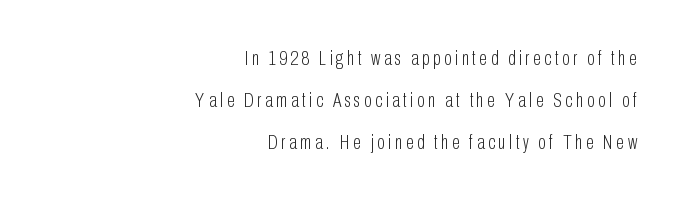
The image shows 21 px text type, upright; set right-aligned, loose line spacing (1.99x), not underlined.
